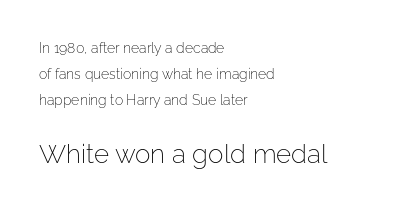
The image shows 26 px text type, upright; set left-aligned, line spacing 1.86x, normal letter spacing, not underlined; the second (bottom) block is 1.86x larger.
